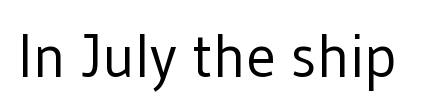
Characters remain perfectly vertical along every line. Bold? No — there's no thickening of the strokes. Serifs: no, the terminals of the letterforms are clean. Here the designer chose a conventional face with non-uniform glyph widths. Clear beneath every line of the passage.
